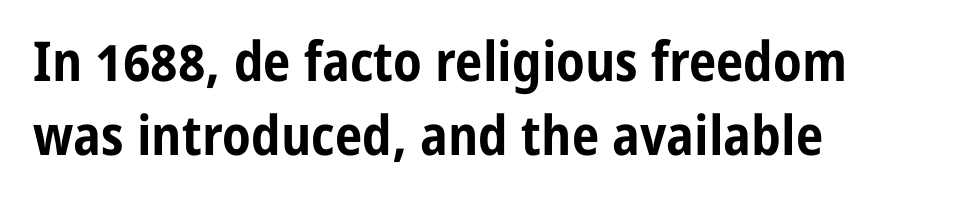
Q: Is the text bold? A: Yes.
Q: Is the text italic (slanted)? A: No, it is upright.
Q: Is the typeface a serif or a sans-serif typeface? A: Sans-serif.
Q: Is the text underlined? A: No.
Q: How is the paragraph aligned? A: Left-aligned.
Q: Is the spacing between letters normal or unusually wide? A: Normal.
Q: Is the spacing between lines tight, normal or loose? A: Normal.
Q: Width (condensed, normal, or wide)? A: Condensed.
Q: Stroke contrast? A: Low.
Q: x-height? A: Medium.
Q: Monospaced? A: No.
